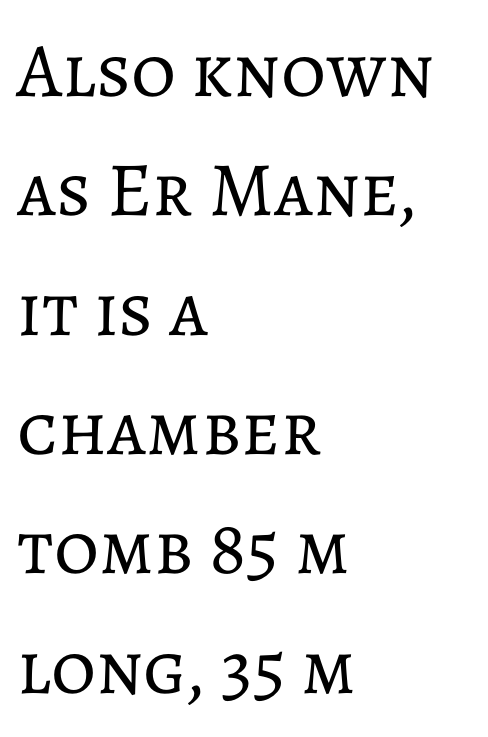
Is this a fixed-width face? No — the glyphs have proportional, varying widths. In terms of posture, this sample is upright. Stroke thickness stays within the range of a standard reading face or lighter. Summary of vertical rhythm: regular, with standard interline spacing. Nobody touched the tracking dial on this one. The space beneath each line is pristine and unruled.
